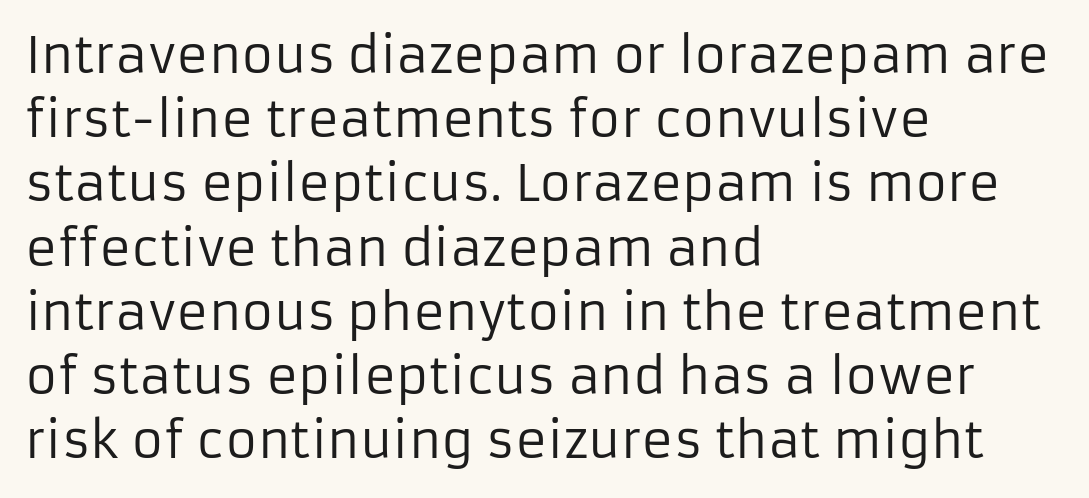
{"serif": "no", "italic": "no", "bold": "no", "weight": "regular", "width": "normal", "stroke_contrast": "low", "x_height": "medium", "monospaced": "no", "underline": "no", "align": "left", "line_spacing": "normal", "line_spacing_ratio": 1.31, "letter_spacing": "normal", "letter_spacing_em": 0.0, "glyph_px": 49}
